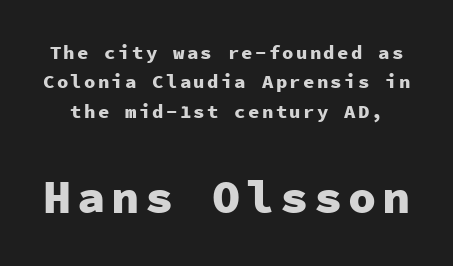
Q: Is the text bold? A: Yes.
Q: Is the text italic (slanted)? A: No, it is upright.
Q: Is the typeface a serif or a sans-serif typeface? A: Sans-serif.
Q: Is the text underlined? A: No.
Q: Is the spacing between lines tight, normal or loose? A: Normal.
Q: Which block of text is set in a larger size, the first (top) or the second (bottom)? A: The second (bottom) one.
Q: Width (condensed, normal, or wide)? A: Normal.
Q: Stroke contrast? A: Low.
Q: x-height? A: Medium.
Q: Monospaced? A: Yes.
